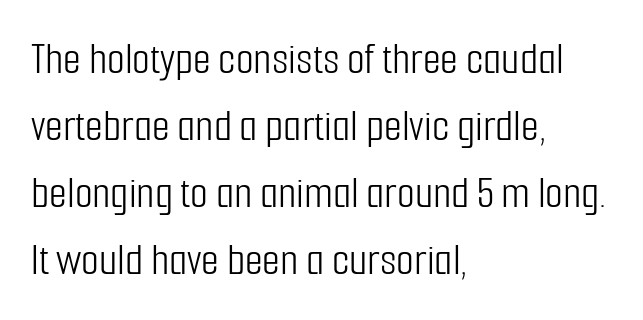
{"serif": "no", "italic": "no", "bold": "no", "weight": "light", "width": "condensed", "stroke_contrast": "low", "x_height": "medium", "monospaced": "no", "underline": "no", "align": "left", "line_spacing": "normal", "line_spacing_ratio": 1.46, "letter_spacing": "normal", "letter_spacing_em": 0.0, "glyph_px": 46}
